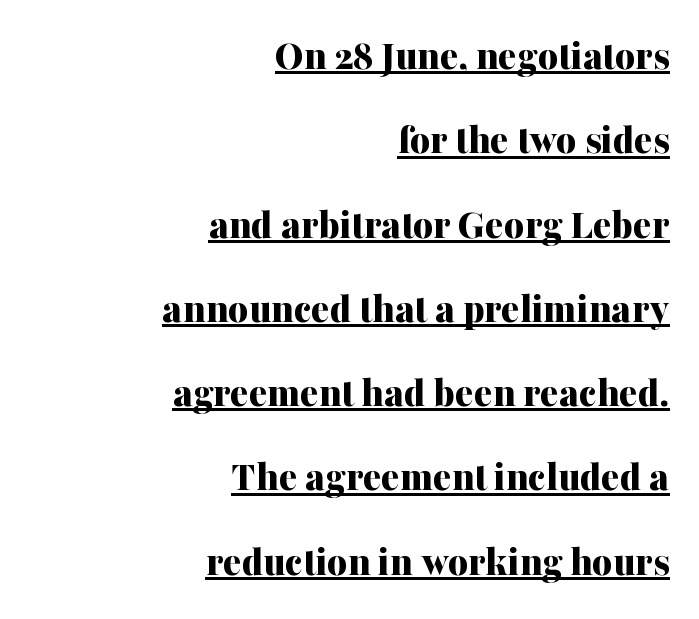
Quick note: interline space is abundant. The face used here is proportionally spaced, like ordinary book or web type. Somebody hit Ctrl+U on this one — the words are underlined. This rendering leaves character spacing at its baseline value.
